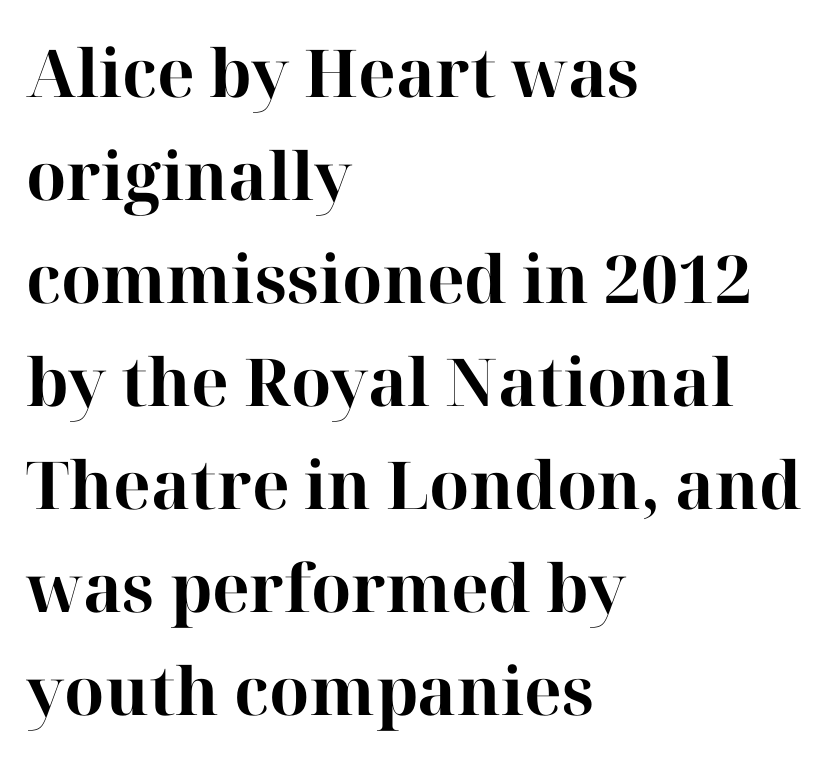
The image shows 66 px bold serif type, upright; set left-aligned, normal line spacing (1.56x), normal letter spacing, not underlined; high stroke contrast and a medium x-height.
